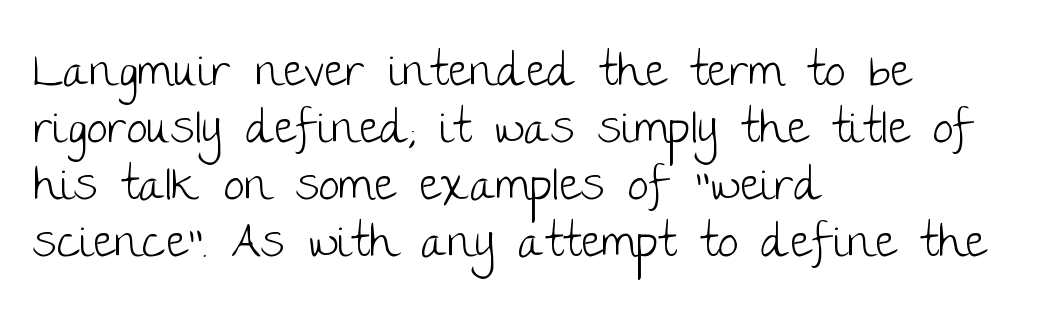
Glance below the letters and you will spot only blank space. Posture: vertical. Short note: letters normally spaced. Think of a printed novel: that variable character pitch is what you see here.
